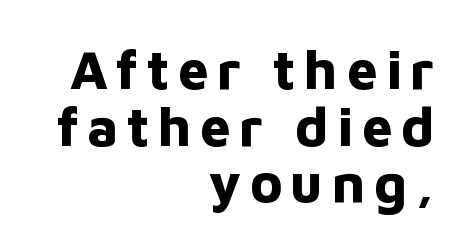
{"serif": "no", "italic": "no", "bold": "yes", "weight": "bold", "width": "normal", "stroke_contrast": "low", "x_height": "medium", "monospaced": "no", "underline": "no", "align": "right", "line_spacing": "tight", "line_spacing_ratio": 1.05, "glyph_px": 54}
